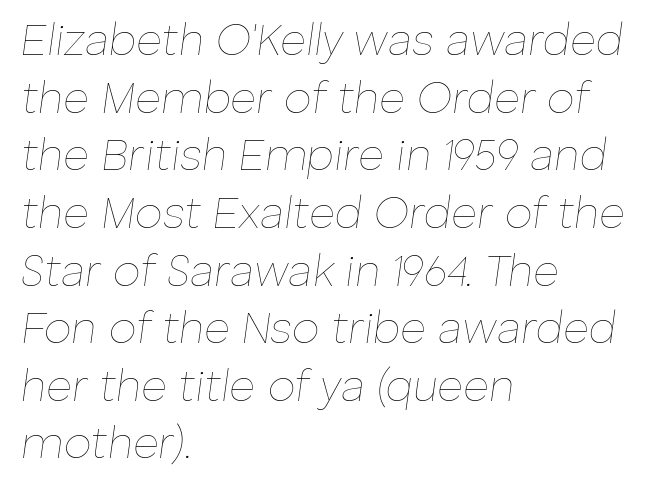
Characters follow at the spacing the type designer built in. Rule under the text: the space is simply empty. The rendering applies a slant to the glyphs. Evenly set lines give the paragraph a standard silhouette. The rendering anchors every line to the left-hand side.
